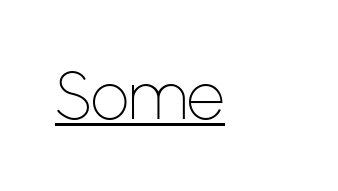
The image shows 67 px thin sans-serif type, upright; set left-aligned, normal letter spacing, underlined; low stroke contrast and a medium x-height.
